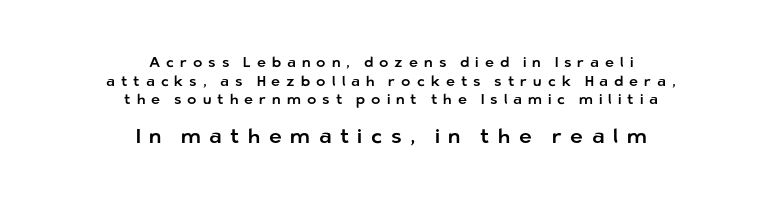
The image shows 20 px text type, upright; set centered, normal line spacing (1.33x), unusually wide letter spacing (+0.43 em), not underlined; the second (bottom) block is 1.43x larger.
